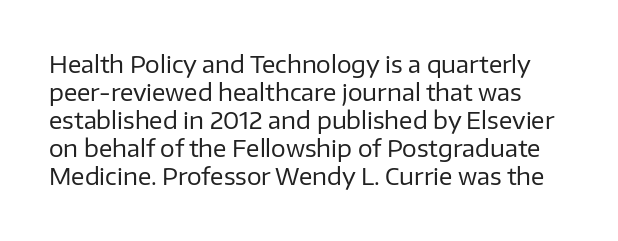
{"italic": "no", "bold": "no", "underline": "no", "line_spacing_ratio": 1.22, "letter_spacing": "normal", "letter_spacing_em": 0.0, "glyph_px": 23}
